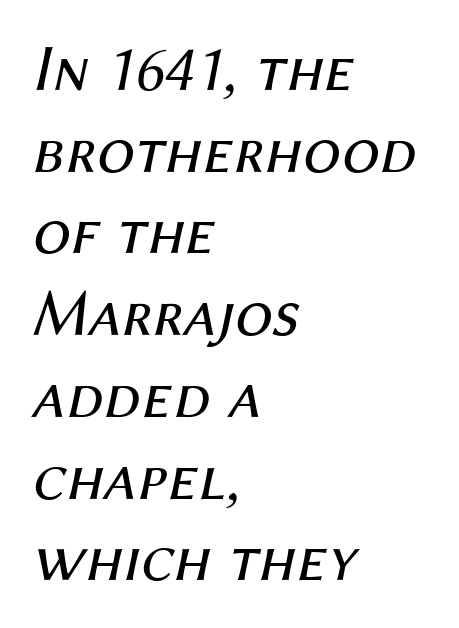
This reads as an unemphasized weight, regular at the heaviest. This sample has the flowing, uneven cadence of proportional lettering. No extra tracking has been applied to these lines. Tall strokes in this sample are angled rather than plumb. Layout note: lines flush left. Plain, unruled lines of type.
